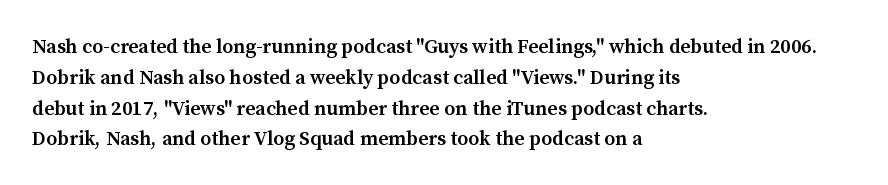
Strokes here are thickened, but only to semibold level. Successive baselines arrive at the customary interval. The axis of the letterforms is exactly vertical. Anything drawn beneath the words? Only blank space. Which margin do the lines hug? The left one — the right edge is uneven. This rendering leaves character spacing at its baseline value.
